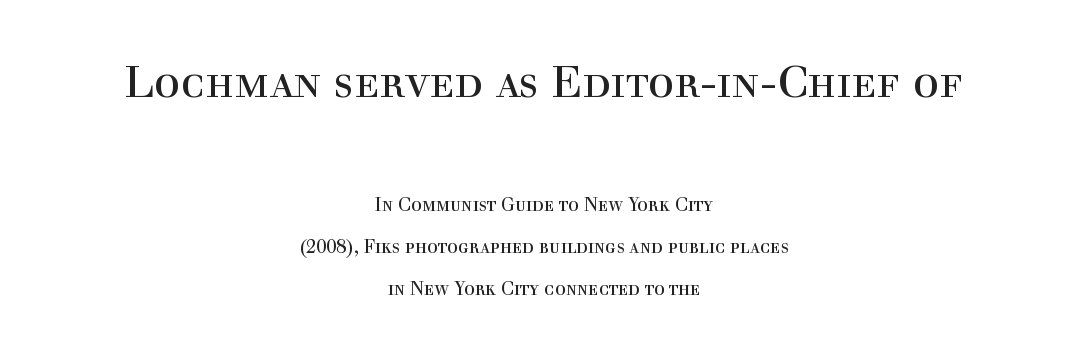
Caption: standard tracking, unaltered. Is this a fixed-width face? No — the glyphs have proportional, varying widths. Regarding serifs, this sample has them. Think standard paragraph weight, or any step lighter than that. Just letters on the line, the space beneath them empty.
